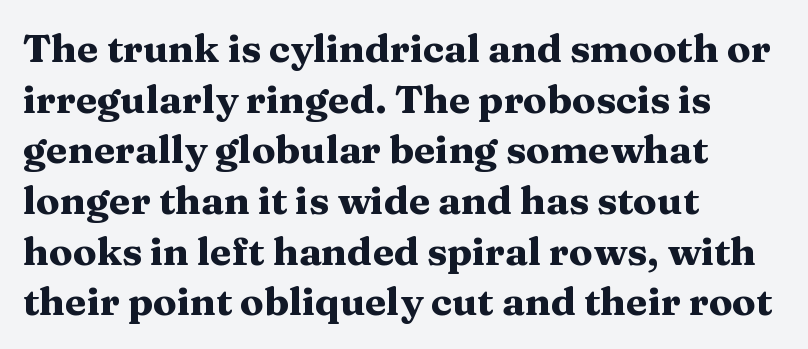
{"serif": "yes", "italic": "no", "bold": "yes", "weight": "heavy", "width": "wide", "stroke_contrast": "medium", "x_height": "medium", "monospaced": "no", "underline": "no", "align": "left", "line_spacing": "normal", "line_spacing_ratio": 1.3, "letter_spacing": "normal", "letter_spacing_em": 0.0, "glyph_px": 39}
